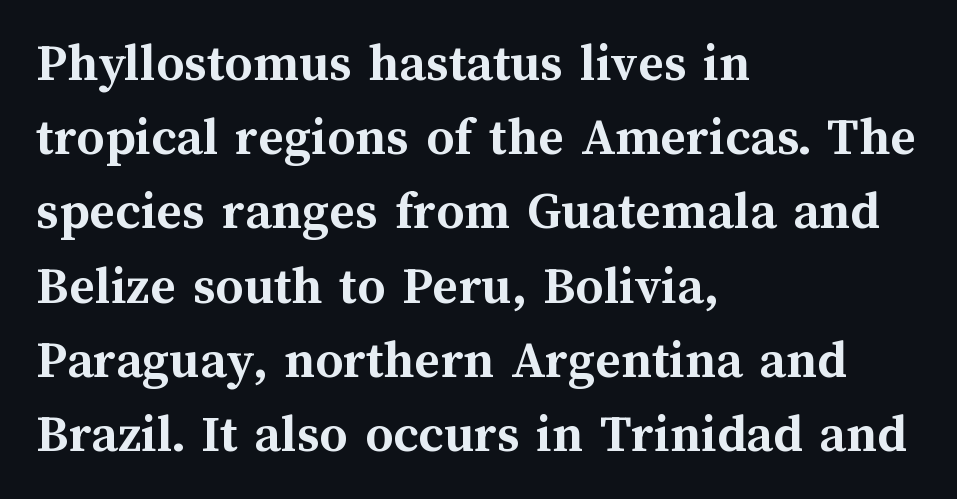
Q: Is the text bold? A: Yes.
Q: Is the text italic (slanted)? A: No, it is upright.
Q: Is the text underlined? A: No.
Q: How is the paragraph aligned? A: Left-aligned.
Q: Is the spacing between letters normal or unusually wide? A: Normal.
Q: Is the spacing between lines tight, normal or loose? A: Normal.
Q: Width (condensed, normal, or wide)? A: Normal.
Q: Stroke contrast? A: Medium.
Q: x-height? A: Medium.
Q: Monospaced? A: No.
